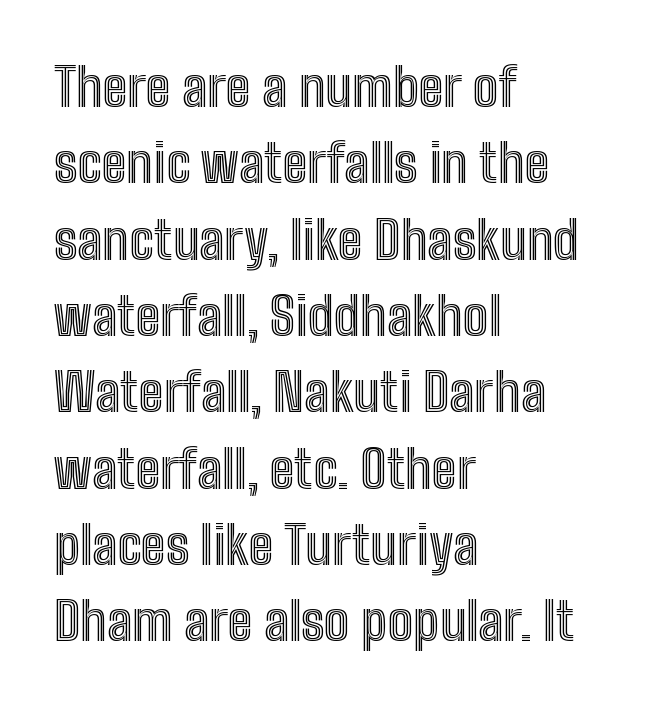
Only glyphs here, with clear space below each row. These lines are rendered in a variable-pitch font. The paragraph has a hard left edge and a soft right edge. Nobody touched the tracking dial on this one. Every stem runs plumb, perpendicular to the baseline.
